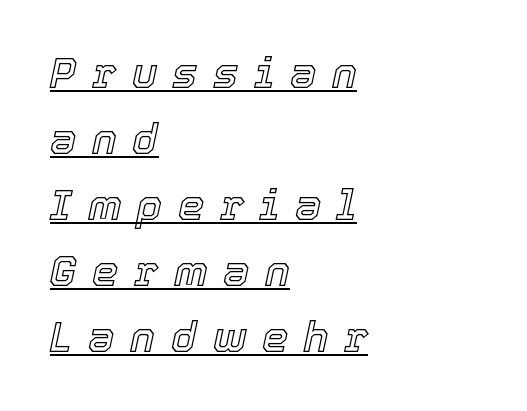
{"italic": "yes", "lean": "right", "slant_degrees": 12, "width": "normal", "x_height": "medium", "monospaced": "no", "underline": "yes", "align": "left", "line_spacing": "normal", "line_spacing_ratio": 1.57, "letter_spacing": "wide", "letter_spacing_em": 0.37, "glyph_px": 42}
